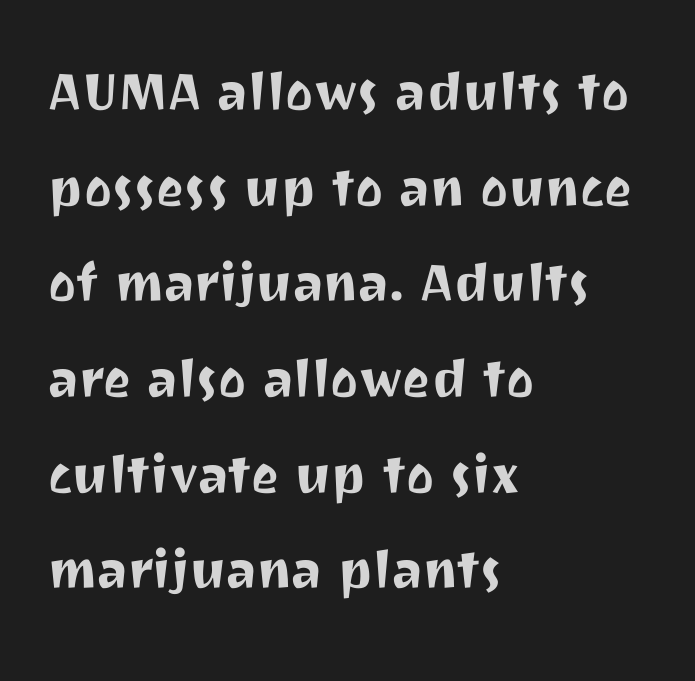
The image shows 66 px sans-serif type, upright; set left-aligned, normal line spacing (1.45x), normal letter spacing, not underlined; medium stroke contrast and a medium x-height.
